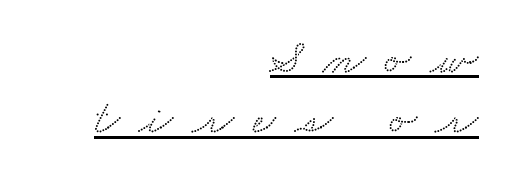
Q: Is the typeface a serif or a sans-serif typeface? A: Serif.
Q: Is the text underlined? A: Yes.
Q: How is the paragraph aligned? A: Right-aligned.
Q: Is the spacing between letters normal or unusually wide? A: Unusually wide.
Q: Width (condensed, normal, or wide)? A: Wide.
Q: Stroke contrast? A: Low.
Q: x-height? A: Small.
Q: Monospaced? A: No.
